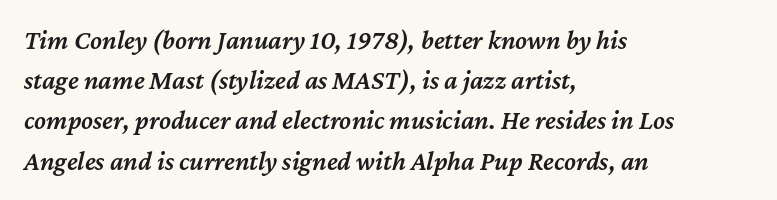
{"italic": "yes", "lean": "right", "slant_degrees": 12, "bold": "semi", "underline": "no", "align": "left", "line_spacing": "normal", "line_spacing_ratio": 1.49, "letter_spacing": "normal", "letter_spacing_em": 0.0, "glyph_px": 27}
